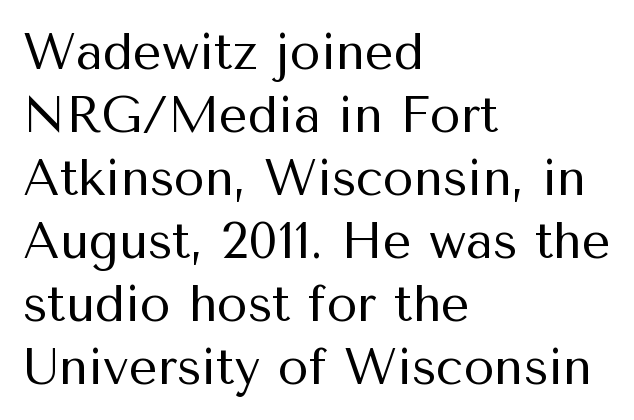
Character widths vary here, with narrow letters taking less room than wide ones. Stroke mass is kept to a normal reading level or below. The face used here is a sans, in the tradition of grotesques and geometrics. Regarding leading, the lines here are spaced in the standard way. Letters rest on an invisible, unmarked baseline.
